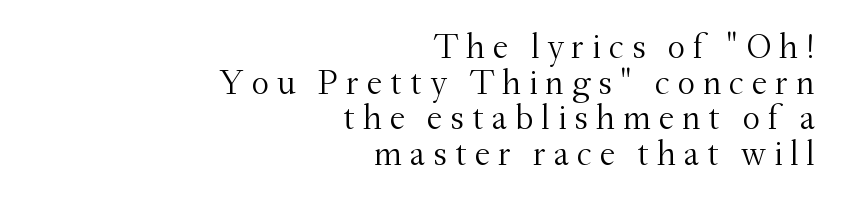
Q: Is the text bold? A: No.
Q: Is the text italic (slanted)? A: No, it is upright.
Q: Is the typeface a serif or a sans-serif typeface? A: Serif.
Q: Is the text underlined? A: No.
Q: How is the paragraph aligned? A: Right-aligned.
Q: Is the spacing between letters normal or unusually wide? A: Unusually wide.
Q: Is the spacing between lines tight, normal or loose? A: Tight.
Q: Width (condensed, normal, or wide)? A: Normal.
Q: Stroke contrast? A: Medium.
Q: x-height? A: Small.
Q: Monospaced? A: No.
